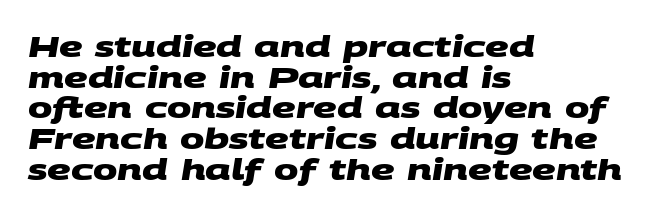
Q: Is the text bold? A: Yes.
Q: Is the typeface a serif or a sans-serif typeface? A: Sans-serif.
Q: Is the text underlined? A: No.
Q: How is the paragraph aligned? A: Left-aligned.
Q: Is the spacing between letters normal or unusually wide? A: Normal.
Q: Is the spacing between lines tight, normal or loose? A: Tight.
Q: Width (condensed, normal, or wide)? A: Wide.
Q: Stroke contrast? A: Medium.
Q: x-height? A: Large.
Q: Monospaced? A: No.
